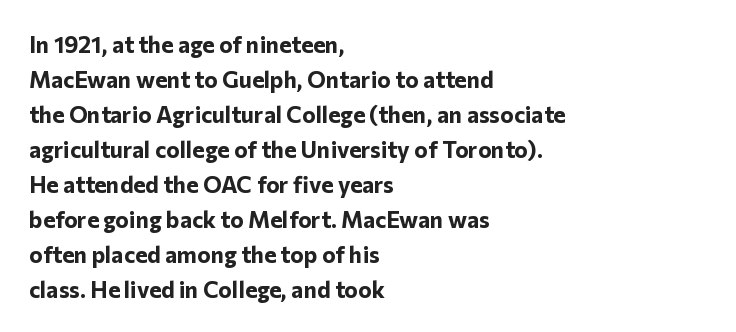
Q: Is the text bold? A: Yes.
Q: Is the text italic (slanted)? A: No, it is upright.
Q: Is the text underlined? A: No.
Q: How is the paragraph aligned? A: Left-aligned.
Q: Is the spacing between letters normal or unusually wide? A: Normal.
Q: Is the spacing between lines tight, normal or loose? A: Normal.
